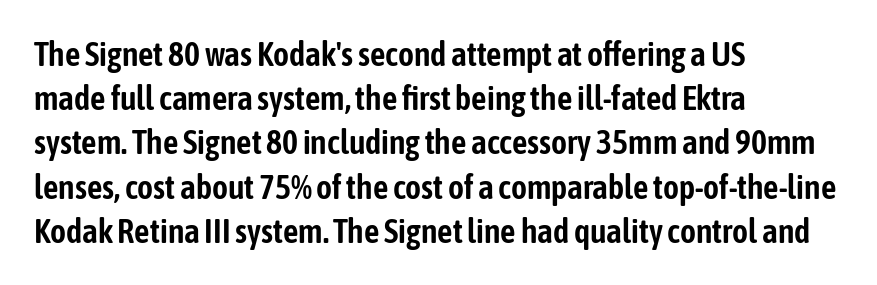
Q: Is the text italic (slanted)? A: No, it is upright.
Q: Is the typeface a serif or a sans-serif typeface? A: Sans-serif.
Q: Is the text underlined? A: No.
Q: How is the paragraph aligned? A: Left-aligned.
Q: Is the spacing between letters normal or unusually wide? A: Normal.
Q: Is the spacing between lines tight, normal or loose? A: Normal.
Q: Width (condensed, normal, or wide)? A: Condensed.
Q: Stroke contrast? A: Low.
Q: x-height? A: Medium.
Q: Monospaced? A: No.
